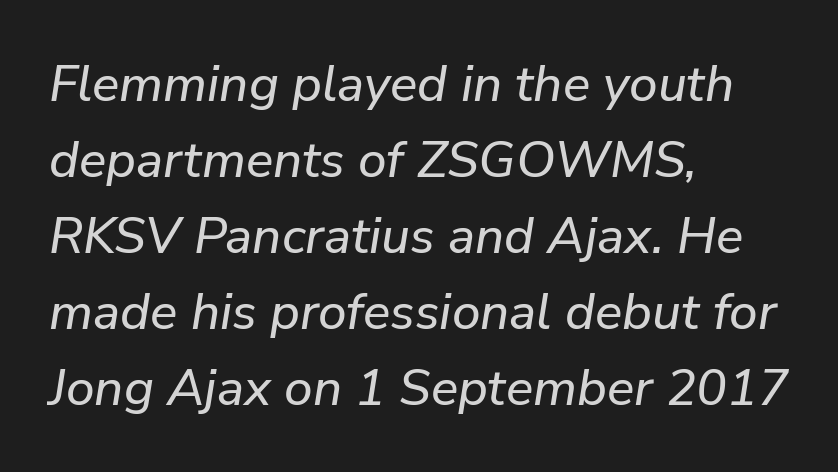
Q: Is the text italic (slanted)? A: Yes, it leans right by about 9 degrees.
Q: Is the text underlined? A: No.
Q: How is the paragraph aligned? A: Left-aligned.
Q: Is the spacing between letters normal or unusually wide? A: Normal.
Q: Is the spacing between lines tight, normal or loose? A: Normal.
Q: Width (condensed, normal, or wide)? A: Normal.
Q: Stroke contrast? A: Low.
Q: x-height? A: Medium.
Q: Monospaced? A: No.
